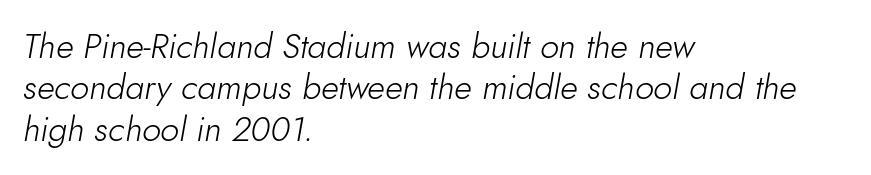
How are the letters spaced? Ordinarily, with no added tracking. Each letter keeps its own natural width here, so spacing adapts to shape. A typesetter would mark this as italic. On a weight scale, this lands at 450 or below.
